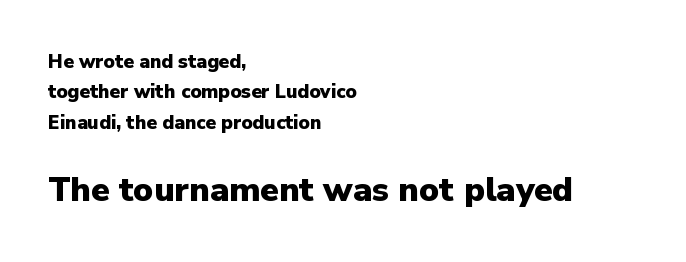
{"serif": "no", "italic": "no", "bold": "yes", "weight": "heavy", "width": "normal", "stroke_contrast": "low", "x_height": "medium", "monospaced": "no", "underline": "no", "align": "left", "line_spacing": "normal", "line_spacing_ratio": 1.6, "letter_spacing": "normal", "letter_spacing_em": 0.0, "larger_block": "second", "size_ratio": 1.79, "glyph_px": 34}
